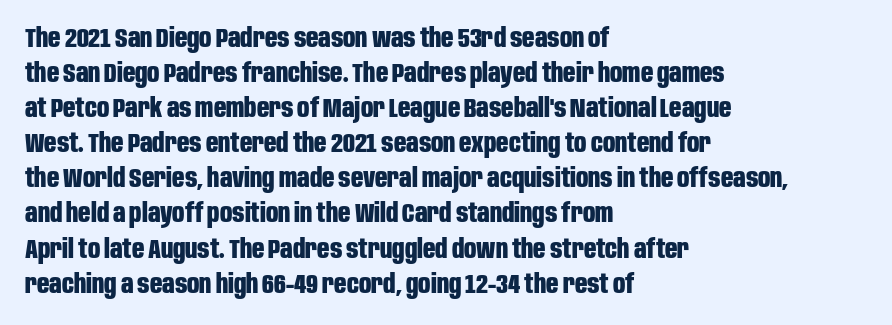
Is there much room between lines? A standard amount, neither cramped nor airy. Emphasis by weight is at full strength: bold. Each word holds together tightly as a unit, with standard inter-letter gaps. Rule under the text: the space is simply empty. Style check: upright. Does the copy run flush right? No — it runs flush left.
